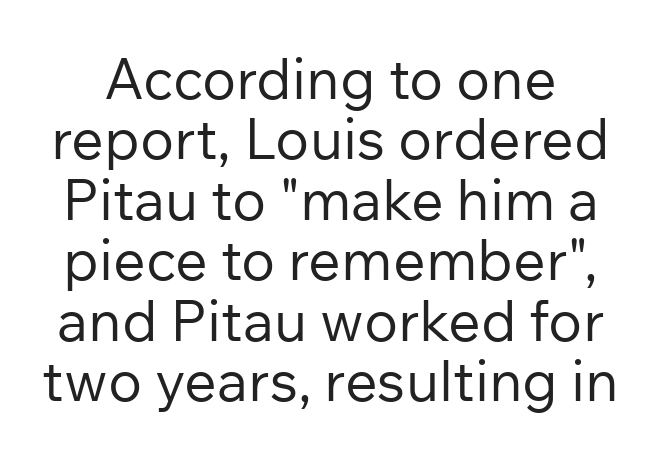
Regarding leading, the lines here are crowded together. Stems and bowls with no extra thickness — not bold. Here the designer chose a conventional face with non-uniform glyph widths. Descenders are the only things crossing below the line.
